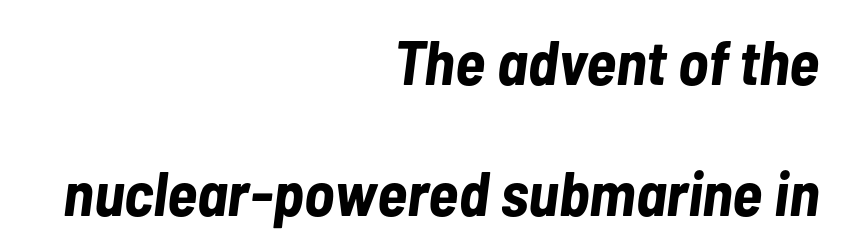
The image shows 63 px bold, condensed type, italic (leaning right); set right-aligned, loose line spacing (2.08x), normal letter spacing, not underlined; low stroke contrast and a medium x-height.
